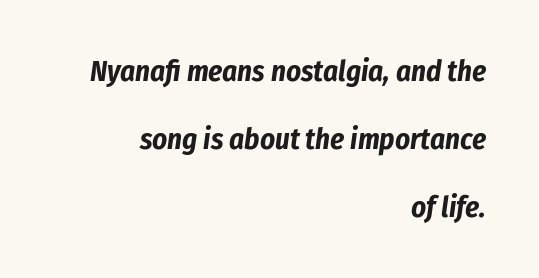
Q: Is the text bold? A: Yes.
Q: Is the text italic (slanted)? A: Yes, it leans right by about 8 degrees.
Q: Is the text underlined? A: No.
Q: How is the paragraph aligned? A: Right-aligned.
Q: Is the spacing between letters normal or unusually wide? A: Normal.
Q: Is the spacing between lines tight, normal or loose? A: Loose.
Q: Width (condensed, normal, or wide)? A: Condensed.
Q: Stroke contrast? A: Low.
Q: x-height? A: Medium.
Q: Monospaced? A: No.
